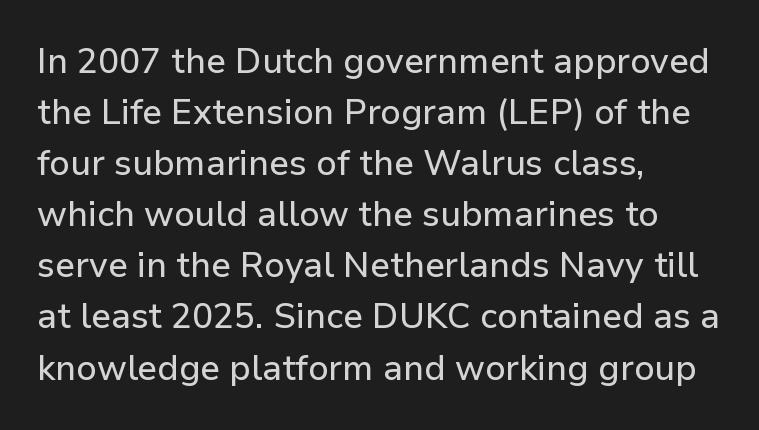
The image shows 35 px sans-serif type, upright; set left-aligned, normal line spacing (1.46x), normal letter spacing, not underlined; low stroke contrast and a medium x-height.
